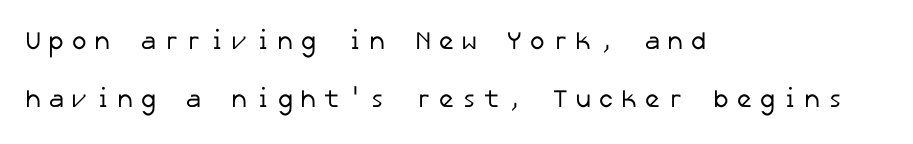
The image shows 25 px text type; set left-aligned, loose line spacing (2.33x), unusually wide letter spacing (+0.25 em), not underlined.
